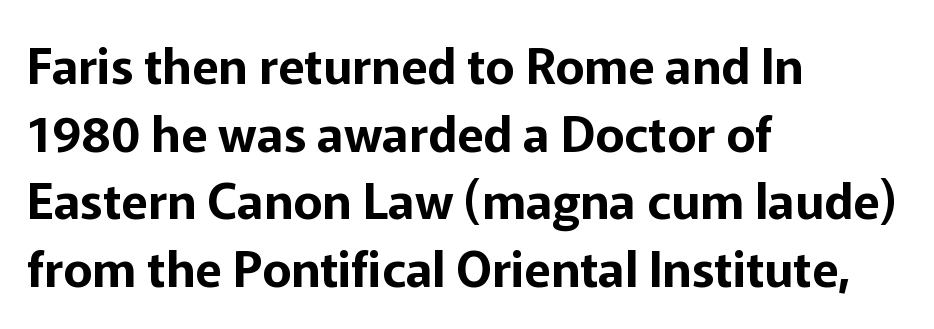
The letters advance in unequal steps, a hallmark of proportional type. Here the glyphs are tracked normally, forming tight word shapes. Anything drawn beneath the words? Only blank space. The rows are spaced the way most documents space them.
